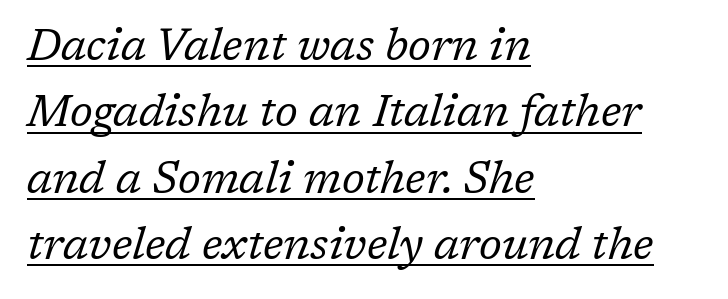
Q: Is the text bold? A: No.
Q: Is the text italic (slanted)? A: Yes, it leans right by about 17 degrees.
Q: Is the typeface a serif or a sans-serif typeface? A: Serif.
Q: Is the text underlined? A: Yes.
Q: How is the paragraph aligned? A: Left-aligned.
Q: Is the spacing between letters normal or unusually wide? A: Normal.
Q: Is the spacing between lines tight, normal or loose? A: Normal.
Q: Width (condensed, normal, or wide)? A: Normal.
Q: Stroke contrast? A: Low.
Q: x-height? A: Medium.
Q: Monospaced? A: No.
